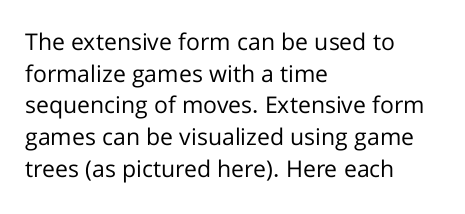
Q: Is the text bold? A: No.
Q: Is the text italic (slanted)? A: No, it is upright.
Q: Is the text underlined? A: No.
Q: How is the paragraph aligned? A: Left-aligned.
Q: Is the spacing between letters normal or unusually wide? A: Normal.
Q: Is the spacing between lines tight, normal or loose? A: Normal.
